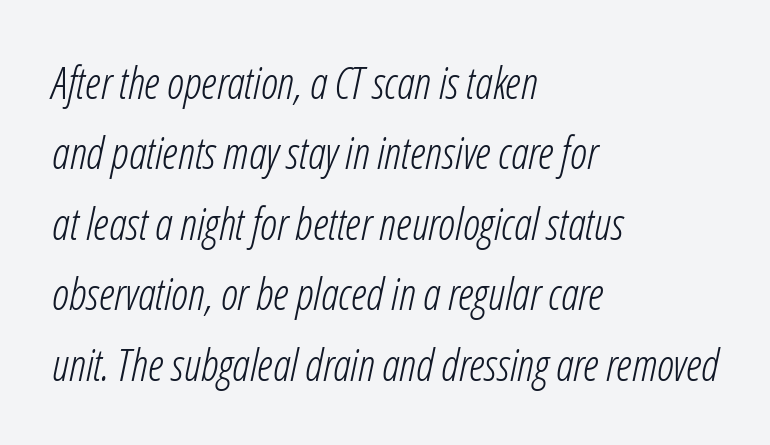
{"italic": "yes", "lean": "right", "slant_degrees": 12, "bold": "no", "weight": "light", "width": "condensed", "stroke_contrast": "low", "x_height": "medium", "monospaced": "no", "underline": "no", "align": "left", "line_spacing": "normal", "line_spacing_ratio": 1.6, "letter_spacing": "normal", "letter_spacing_em": 0.0, "glyph_px": 44}
